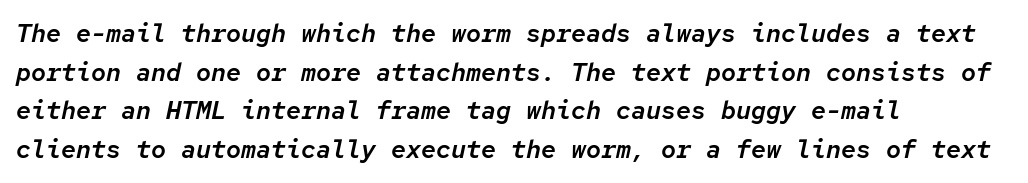
The ragged edge is on the right, which tells us the setting is flush left. This sample uses plain, unmodified letter spacing. Successive baselines arrive at the customary interval. Nobody drew a line under any word here. Does the lettering tilt? It does — this is italic.
